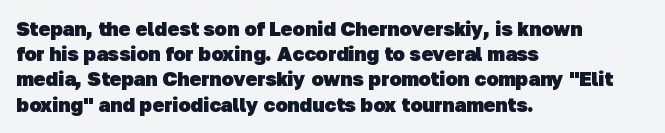
The rag falls on the right side of this text block. Check under the words: just untouched page. Evenly set lines give the paragraph a standard silhouette. A dark, heavy texture on the line: the type is bold. Tracking value appears to be zero — textbook default spacing.
